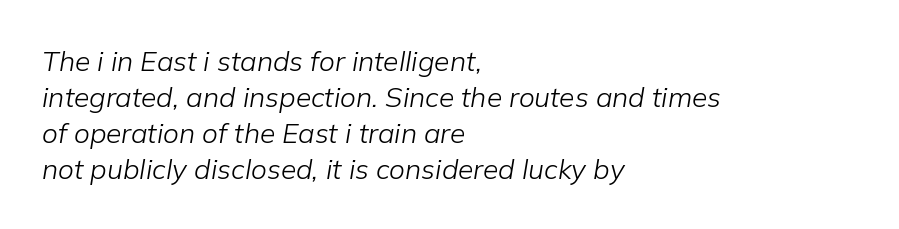
{"italic": "yes", "lean": "right", "slant_degrees": 9, "bold": "no", "weight": "light", "width": "normal", "stroke_contrast": "low", "x_height": "medium", "monospaced": "no", "underline": "no", "align": "left", "line_spacing": "normal", "line_spacing_ratio": 1.29, "letter_spacing": "normal", "letter_spacing_em": 0.0, "glyph_px": 28}
